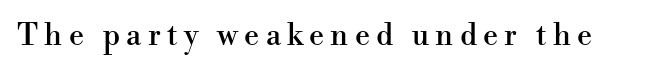
Serif or sans? Serif — the stroke terminals have little feet. The face used here is proportionally spaced, like ordinary book or web type. Do the letters lean? They stand straight. Spacing between characters has been opened up far beyond the box default. Type without underlining.
